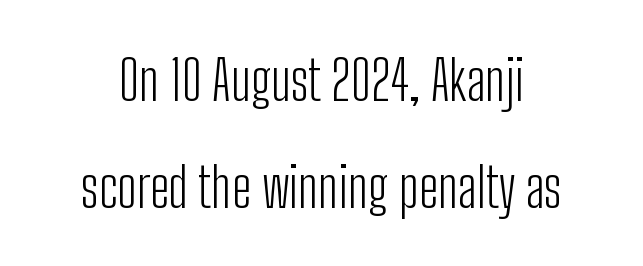
Q: Is the text bold? A: No.
Q: Is the text italic (slanted)? A: No, it is upright.
Q: Is the typeface a serif or a sans-serif typeface? A: Sans-serif.
Q: Is the text underlined? A: No.
Q: Is the spacing between letters normal or unusually wide? A: Normal.
Q: Is the spacing between lines tight, normal or loose? A: Loose.
Q: Width (condensed, normal, or wide)? A: Condensed.
Q: Stroke contrast? A: Low.
Q: x-height? A: Medium.
Q: Monospaced? A: No.
